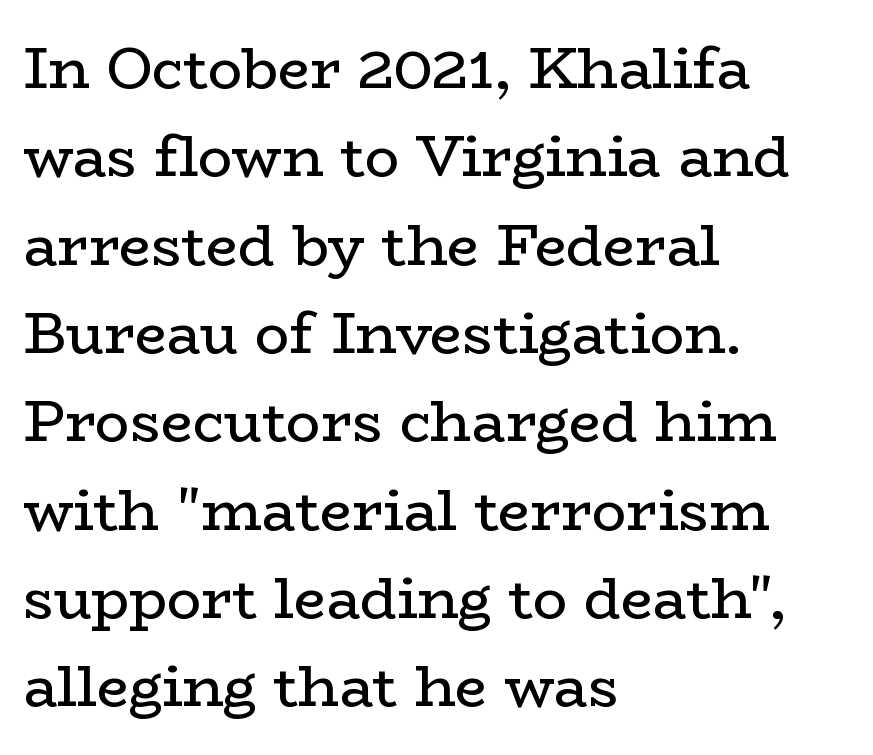
The image shows 57 px regular-weight, wide serif type, upright; set left-aligned, normal line spacing (1.55x), normal letter spacing, not underlined; low stroke contrast and a medium x-height.
